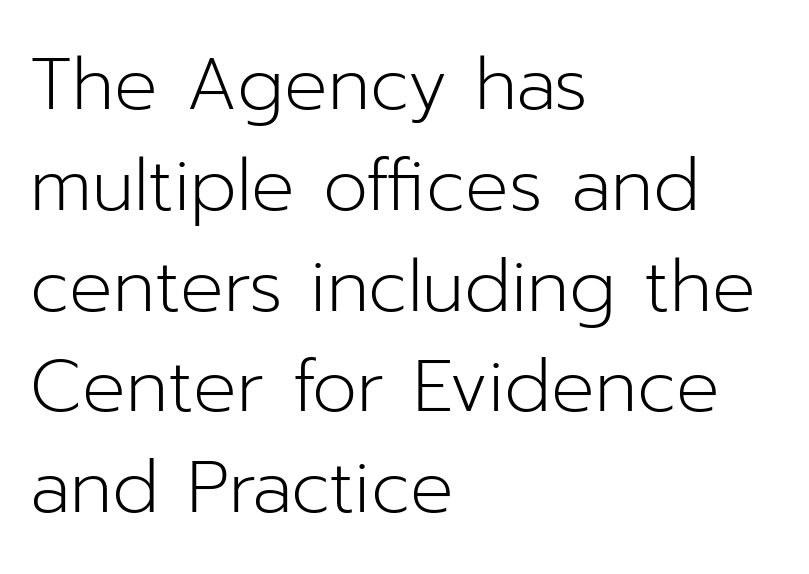
Q: Is the text bold? A: No.
Q: Is the text italic (slanted)? A: No, it is upright.
Q: Is the typeface a serif or a sans-serif typeface? A: Sans-serif.
Q: Is the text underlined? A: No.
Q: How is the paragraph aligned? A: Left-aligned.
Q: Is the spacing between letters normal or unusually wide? A: Normal.
Q: Is the spacing between lines tight, normal or loose? A: Normal.
Q: Width (condensed, normal, or wide)? A: Normal.
Q: Stroke contrast? A: Low.
Q: x-height? A: Medium.
Q: Monospaced? A: No.
